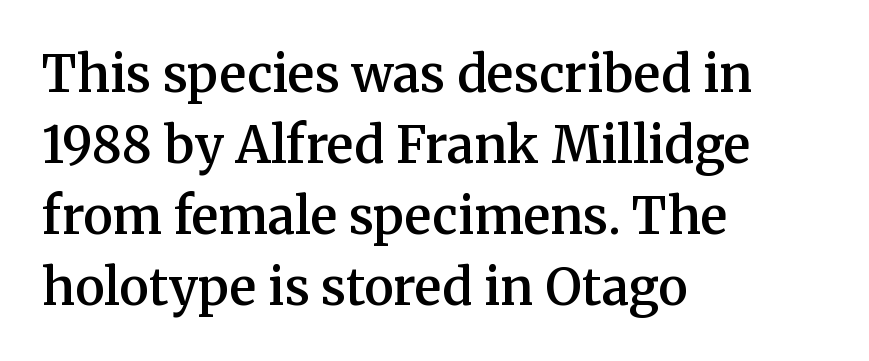
Q: Is the text bold? A: Semi-bold.
Q: Is the text italic (slanted)? A: No, it is upright.
Q: Is the typeface a serif or a sans-serif typeface? A: Serif.
Q: Is the text underlined? A: No.
Q: How is the paragraph aligned? A: Left-aligned.
Q: Is the spacing between letters normal or unusually wide? A: Normal.
Q: Is the spacing between lines tight, normal or loose? A: Normal.
Q: Width (condensed, normal, or wide)? A: Normal.
Q: Stroke contrast? A: Medium.
Q: x-height? A: Medium.
Q: Monospaced? A: No.
